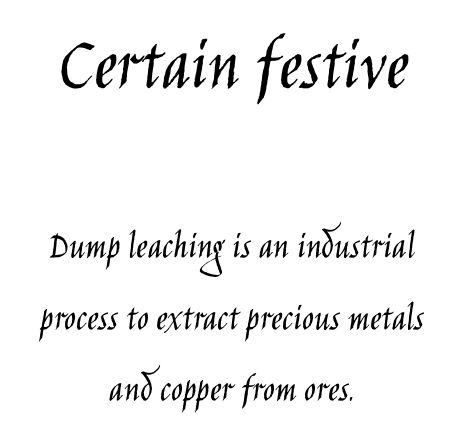
{"serif": "no", "bold": "no", "weight": "light", "width": "condensed", "stroke_contrast": "low", "x_height": "large", "monospaced": "no", "underline": "no", "align": "center", "line_spacing_ratio": 1.83, "letter_spacing": "normal", "letter_spacing_em": 0.0, "larger_block": "first", "size_ratio": 2.0, "glyph_px": 78}
